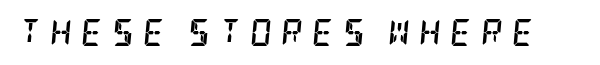
{"italic": "yes", "lean": "right", "slant_degrees": 5, "bold": "yes", "underline": "no", "letter_spacing": "wide", "letter_spacing_em": 0.33, "glyph_px": 27}
